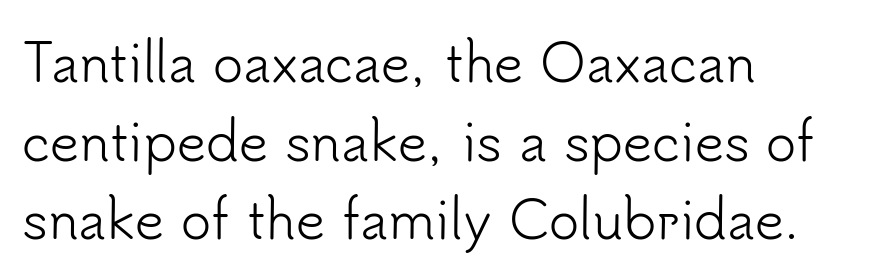
{"serif": "no", "italic": "no", "bold": "no", "weight": "light", "width": "normal", "stroke_contrast": "low", "x_height": "small", "monospaced": "no", "underline": "no", "align": "left", "line_spacing": "normal", "line_spacing_ratio": 1.54, "letter_spacing": "normal", "letter_spacing_em": 0.0, "glyph_px": 51}
